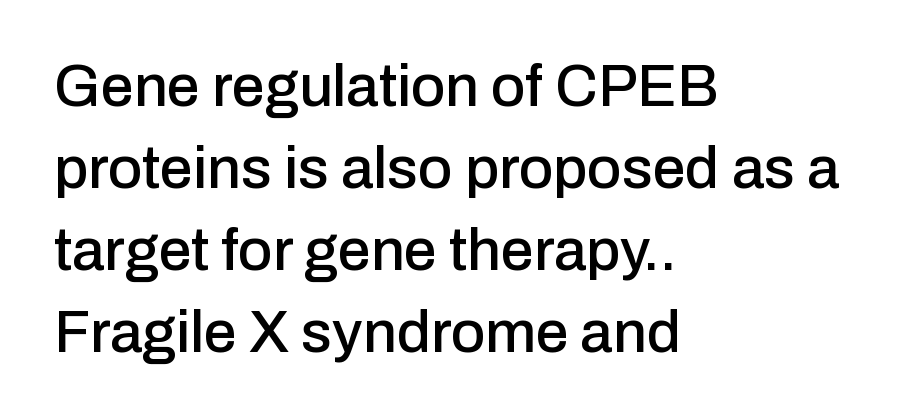
The letters stand straight up with perfectly vertical stems. Think of a printed novel: that variable character pitch is what you see here. How would I describe the line gaps? Plain and ordinary. Regarding serifs, this sample does without them. The baseline area is clear.
